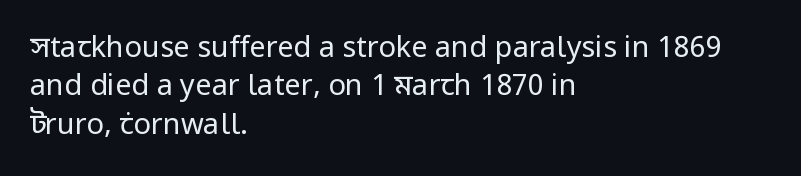
The image shows 29 px regular-weight sans-serif type, upright; set left-aligned, normal line spacing (1.32x), normal letter spacing, not underlined; low stroke contrast and a medium x-height.
